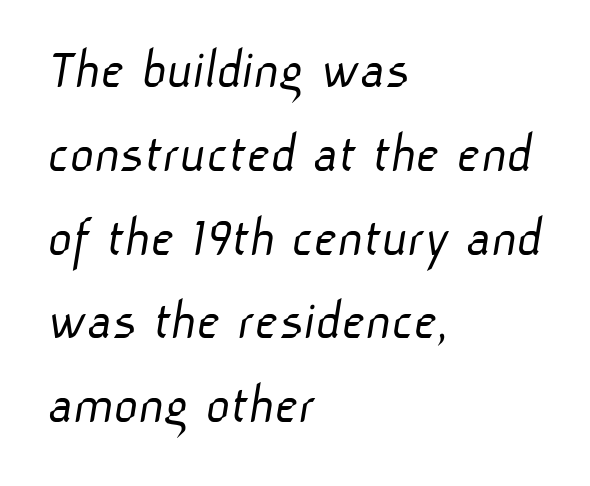
{"serif": "no", "bold": "no", "weight": "light", "width": "normal", "stroke_contrast": "low", "x_height": "medium", "monospaced": "no", "underline": "no", "align": "left", "line_spacing": "normal", "line_spacing_ratio": 1.42, "letter_spacing": "normal", "letter_spacing_em": 0.0, "glyph_px": 59}
